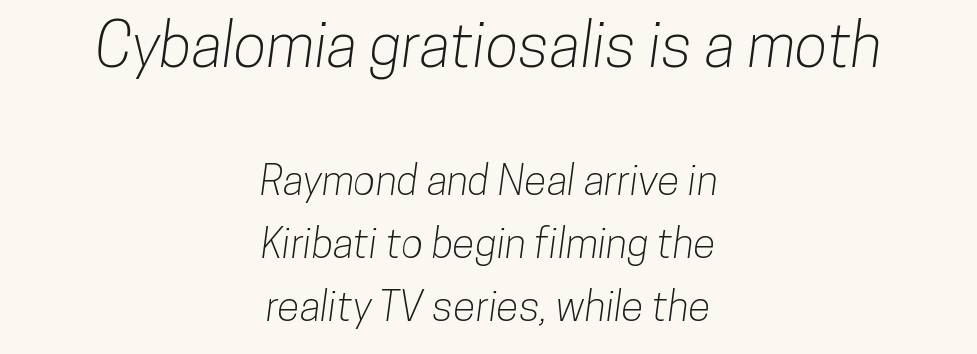
The image shows 61 px condensed sans-serif type; set centered, normal line spacing (1.54x), normal letter spacing, not underlined; the first (top) block is 1.49x larger; low stroke contrast and a medium x-height.
